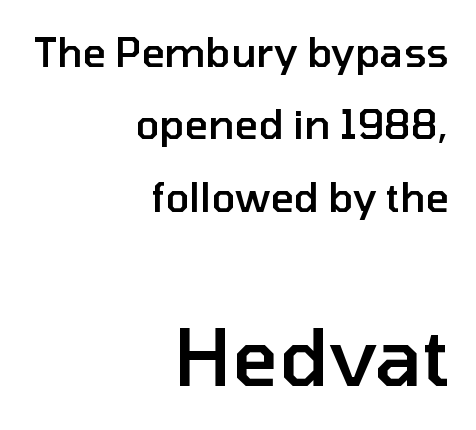
This rendering uses right alignment, leaving the left contour irregular. Check under the words: just untouched page. The later block is typeset at a bigger size than the earlier block. Serifs: no, the terminals of the letterforms are clean. Each word holds together tightly as a unit, with standard inter-letter gaps.
